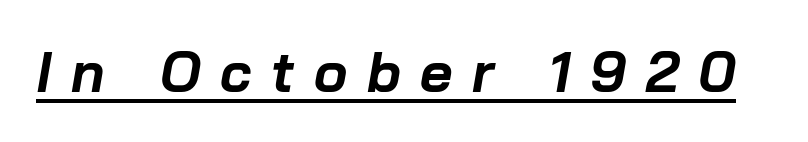
Q: Is the text bold? A: Yes.
Q: Is the text italic (slanted)? A: Yes, it leans right by about 10 degrees.
Q: Is the text underlined? A: Yes.
Q: Is the spacing between letters normal or unusually wide? A: Unusually wide.
Q: Width (condensed, normal, or wide)? A: Normal.
Q: Stroke contrast? A: Low.
Q: x-height? A: Medium.
Q: Monospaced? A: No.
